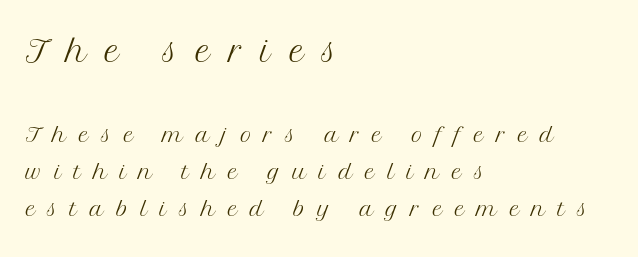
Q: Is the text bold? A: No.
Q: Is the text italic (slanted)? A: Yes.
Q: Is the typeface a serif or a sans-serif typeface? A: Serif.
Q: Is the text underlined? A: No.
Q: How is the paragraph aligned? A: Left-aligned.
Q: Is the spacing between letters normal or unusually wide? A: Unusually wide.
Q: Which block of text is set in a larger size, the first (top) or the second (bottom)? A: The first (top) one.
Q: Width (condensed, normal, or wide)? A: Normal.
Q: Stroke contrast? A: Medium.
Q: x-height? A: Medium.
Q: Monospaced? A: No.
